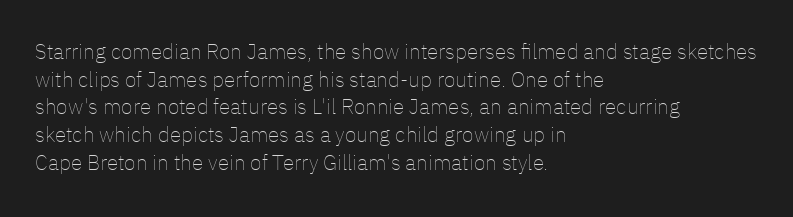
The image shows 21 px text type, upright; set left-aligned, normal line spacing (1.32x), normal letter spacing, not underlined.
